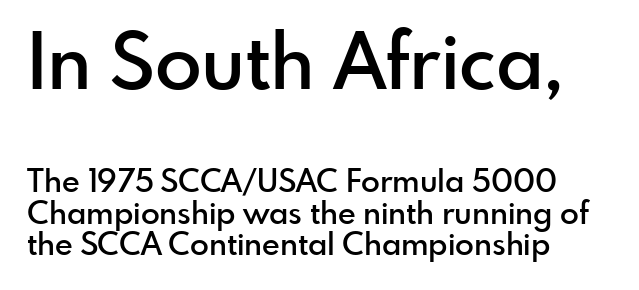
Q: Is the text bold? A: Semi-bold.
Q: Is the text italic (slanted)? A: No, it is upright.
Q: Is the typeface a serif or a sans-serif typeface? A: Sans-serif.
Q: Is the text underlined? A: No.
Q: How is the paragraph aligned? A: Left-aligned.
Q: Is the spacing between letters normal or unusually wide? A: Normal.
Q: Is the spacing between lines tight, normal or loose? A: Tight.
Q: Which block of text is set in a larger size, the first (top) or the second (bottom)? A: The first (top) one.
Q: Width (condensed, normal, or wide)? A: Normal.
Q: x-height? A: Small.
Q: Monospaced? A: No.
